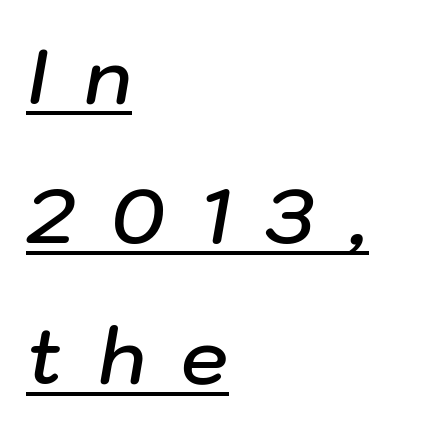
The words here are underlined. Every character sits at an angle, as italics do. What stands out about the letter spacing? Its width — letters are far apart. Slightly chunky letters — semibold, I'd say, not full bold. Line starts are locked; line ends wander.
